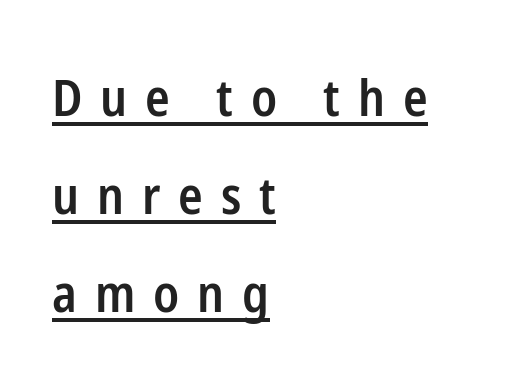
The image shows 51 px semibold, condensed sans-serif type, upright; set left-aligned, loose line spacing (1.92x), unusually wide letter spacing (+0.35 em), underlined; low stroke contrast and a medium x-height.
